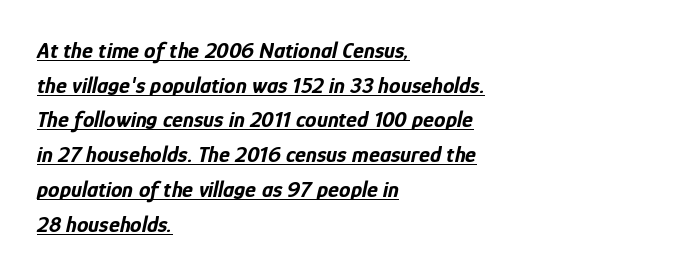
{"italic": "yes", "lean": "right", "slant_degrees": 12, "bold": "yes", "underline": "yes", "align": "left", "line_spacing": "normal", "line_spacing_ratio": 1.51, "letter_spacing": "normal", "letter_spacing_em": 0.0, "glyph_px": 23}
